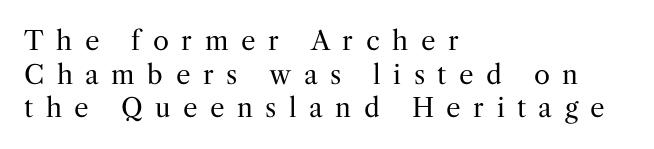
The gap between lines stays unmarked. If you drew a line through each stem, it would be perfectly vertical. The weight tops out at a normal text grade. A student would call this left alignment; a typographer would say flush left, rag right. Someone cranked the tracking dial way up on this one.
